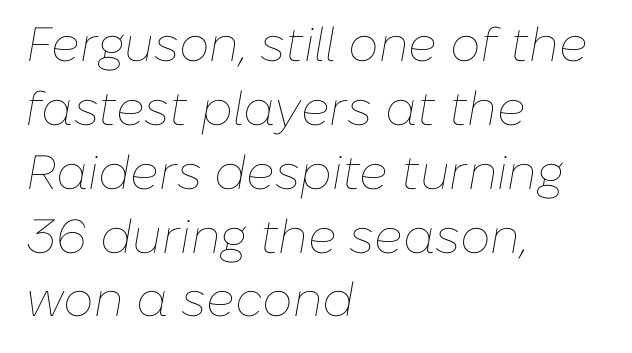
Q: Is the text bold? A: No.
Q: Is the text italic (slanted)? A: Yes, it leans right by about 10 degrees.
Q: Is the text underlined? A: No.
Q: How is the paragraph aligned? A: Left-aligned.
Q: Is the spacing between letters normal or unusually wide? A: Normal.
Q: Is the spacing between lines tight, normal or loose? A: Normal.
Q: Width (condensed, normal, or wide)? A: Normal.
Q: Stroke contrast? A: Low.
Q: x-height? A: Medium.
Q: Monospaced? A: No.
